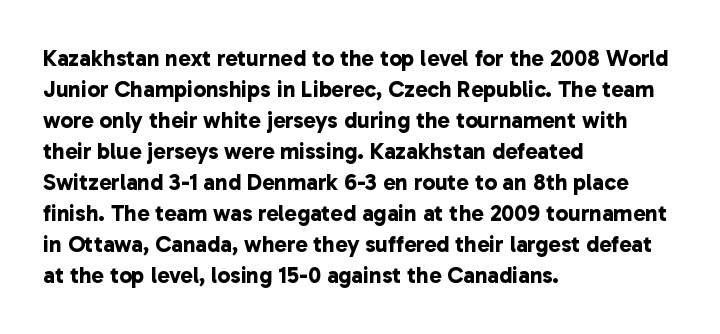
The image shows 23 px bold type; set left-aligned, normal line spacing (1.35x), normal letter spacing, not underlined.
